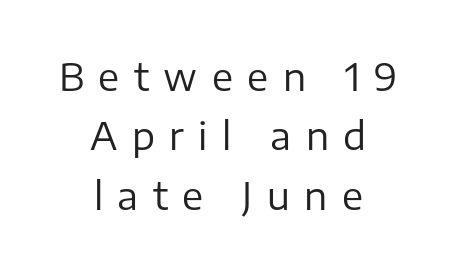
Q: Is the text bold? A: No.
Q: Is the text italic (slanted)? A: No, it is upright.
Q: Is the typeface a serif or a sans-serif typeface? A: Sans-serif.
Q: Is the text underlined? A: No.
Q: How is the paragraph aligned? A: Centered.
Q: Is the spacing between letters normal or unusually wide? A: Unusually wide.
Q: Is the spacing between lines tight, normal or loose? A: Normal.
Q: Width (condensed, normal, or wide)? A: Normal.
Q: Stroke contrast? A: Low.
Q: x-height? A: Medium.
Q: Monospaced? A: No.
